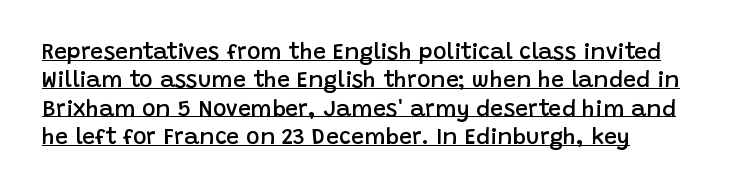
{"italic": "no", "bold": "semi", "underline": "yes", "align": "left", "line_spacing_ratio": 1.23, "letter_spacing": "normal", "letter_spacing_em": 0.0, "glyph_px": 23}
